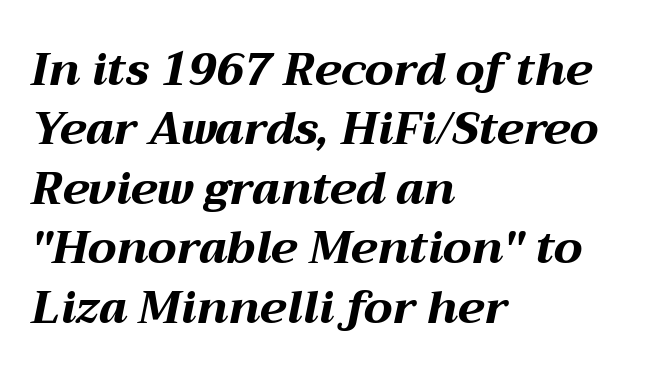
Q: Is the text bold? A: Yes.
Q: Is the text italic (slanted)? A: Yes, it leans right by about 12 degrees.
Q: Is the text underlined? A: No.
Q: How is the paragraph aligned? A: Left-aligned.
Q: Is the spacing between letters normal or unusually wide? A: Normal.
Q: Is the spacing between lines tight, normal or loose? A: Normal.
Q: Width (condensed, normal, or wide)? A: Wide.
Q: Stroke contrast? A: Medium.
Q: x-height? A: Medium.
Q: Monospaced? A: No.
